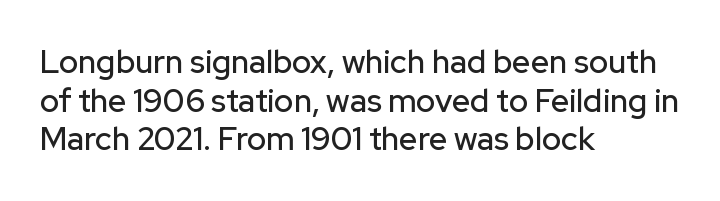
Caption: multi-line text, flush left, ragged right. These lines are rendered in a variable-pitch font. Examine the stroke ends and you'll find no serifs. A clean baseline with only descenders dipping below it. The horizontal fit of the characters is conventional and even.
